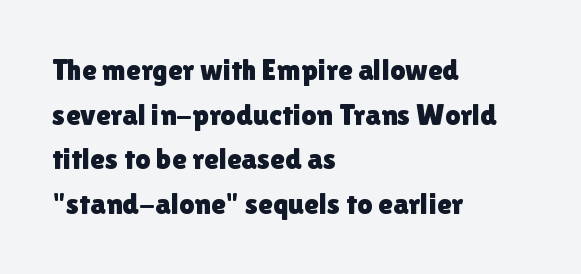
Q: Is the text italic (slanted)? A: No, it is upright.
Q: Is the typeface a serif or a sans-serif typeface? A: Sans-serif.
Q: Is the text underlined? A: No.
Q: How is the paragraph aligned? A: Left-aligned.
Q: Is the spacing between letters normal or unusually wide? A: Normal.
Q: Is the spacing between lines tight, normal or loose? A: Normal.
Q: Width (condensed, normal, or wide)? A: Normal.
Q: x-height? A: Medium.
Q: Monospaced? A: No.
